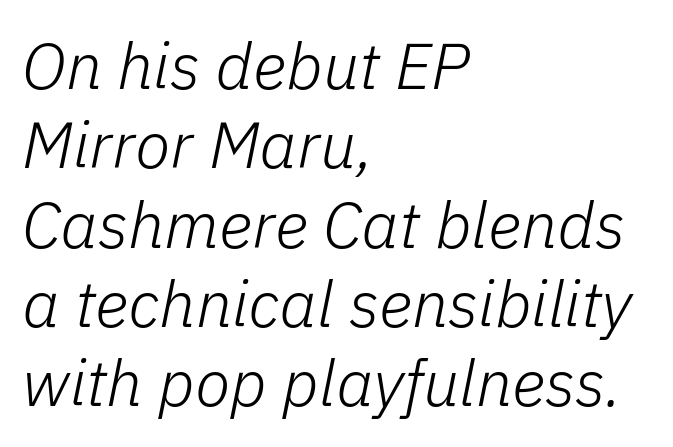
{"italic": "yes", "lean": "right", "slant_degrees": 11, "bold": "no", "weight": "light", "width": "normal", "stroke_contrast": "low", "x_height": "medium", "monospaced": "no", "underline": "no", "align": "left", "line_spacing_ratio": 1.22, "letter_spacing": "normal", "letter_spacing_em": 0.0, "glyph_px": 65}
